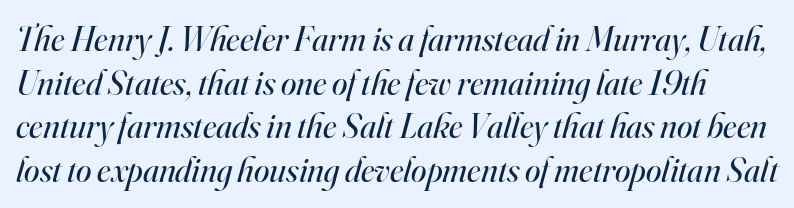
Q: Is the text bold? A: No.
Q: Is the text italic (slanted)? A: Yes, it leans right by about 16 degrees.
Q: Is the typeface a serif or a sans-serif typeface? A: Serif.
Q: Is the text underlined? A: No.
Q: Is the spacing between letters normal or unusually wide? A: Normal.
Q: Is the spacing between lines tight, normal or loose? A: Normal.
Q: Width (condensed, normal, or wide)? A: Normal.
Q: Stroke contrast? A: High.
Q: x-height? A: Small.
Q: Monospaced? A: No.
